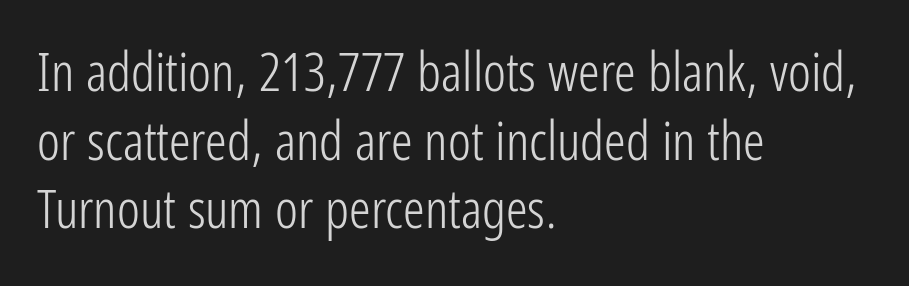
Ascenders rise straight up at ninety degrees. The rendering keeps characters at their native spacing. If you drew a ruler down the left edge, every line would touch it. Think of a printed novel: that variable character pitch is what you see here.
